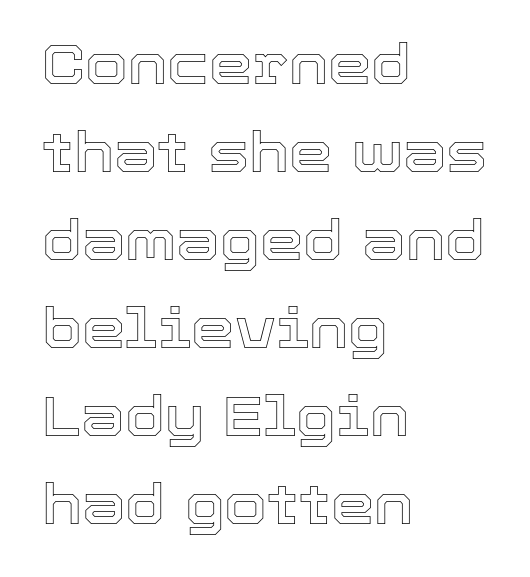
Q: Is the text italic (slanted)? A: No, it is upright.
Q: Is the text underlined? A: No.
Q: How is the paragraph aligned? A: Left-aligned.
Q: Is the spacing between letters normal or unusually wide? A: Normal.
Q: Is the spacing between lines tight, normal or loose? A: Normal.
Q: Width (condensed, normal, or wide)? A: Normal.
Q: x-height? A: Medium.
Q: Monospaced? A: No.
